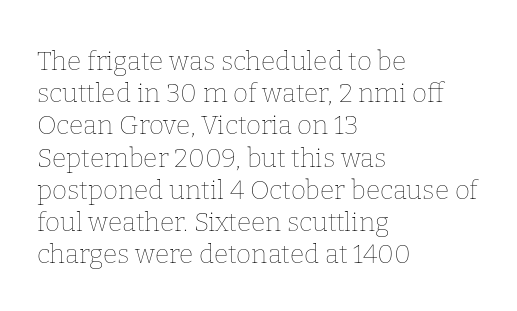
No letter is thick-stroked: the sample isn't bold. The lettering stays uniformly vertical, giving the passage a roman look. This sample uses plain, unmodified letter spacing. These lines stack with their left ends in a neat column. The gap between lines stays unmarked.
